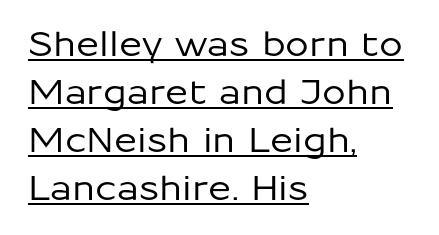
{"serif": "no", "italic": "no", "width": "normal", "stroke_contrast": "low", "x_height": "medium", "monospaced": "no", "underline": "yes", "align": "left", "line_spacing": "normal", "line_spacing_ratio": 1.41, "letter_spacing": "normal", "letter_spacing_em": 0.0, "glyph_px": 34}
